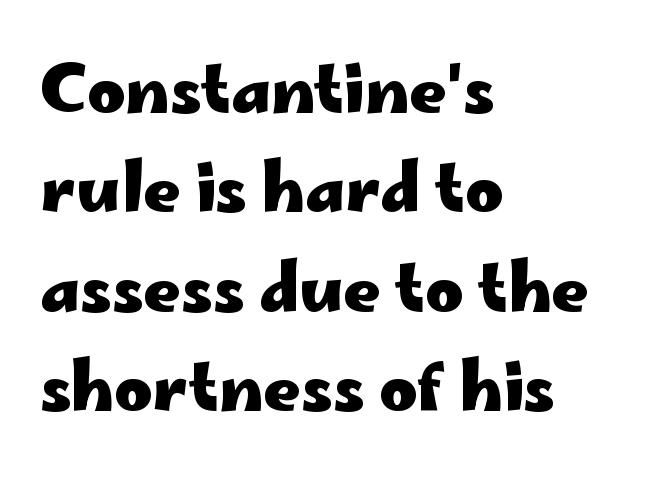
The image shows 65 px heavy, wide sans-serif type, upright; set left-aligned, normal line spacing (1.53x), normal letter spacing, not underlined; low stroke contrast and a small x-height.
